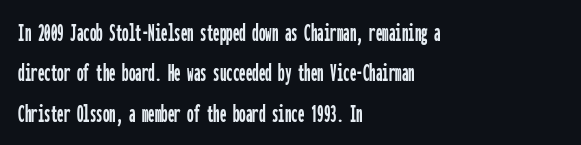
This rendering uses left alignment, leaving the right contour irregular. The vertical gap from one line to the next is medium. The space beneath each line is pristine and unruled. Does extra space separate the letters? No, they use regular spacing. Every character sits straight up, as roman type does.
